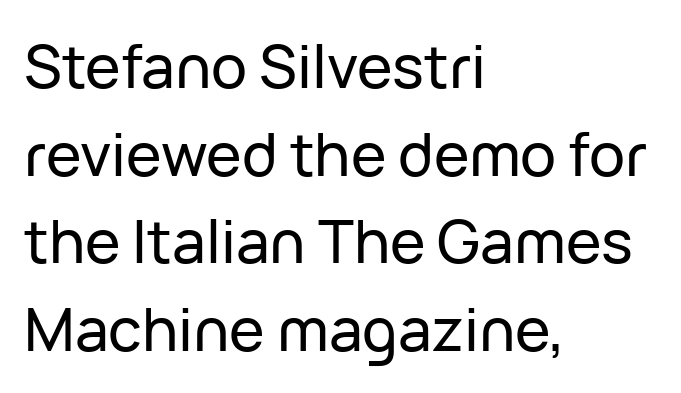
The image shows 60 px sans-serif type, upright; set left-aligned, normal line spacing (1.46x), normal letter spacing, not underlined; low stroke contrast and a medium x-height.
